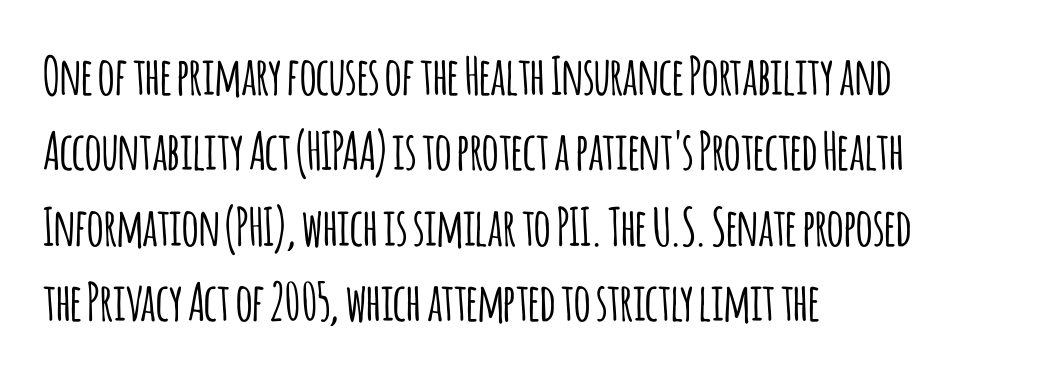
The lettering stays uniformly vertical, giving the passage a roman look. Casual observation: everything's shoved over to the left. The characters display no serif detailing; their extremities are plain. Short note: letters normally spaced. Leading matches the norm, producing a regular column.
